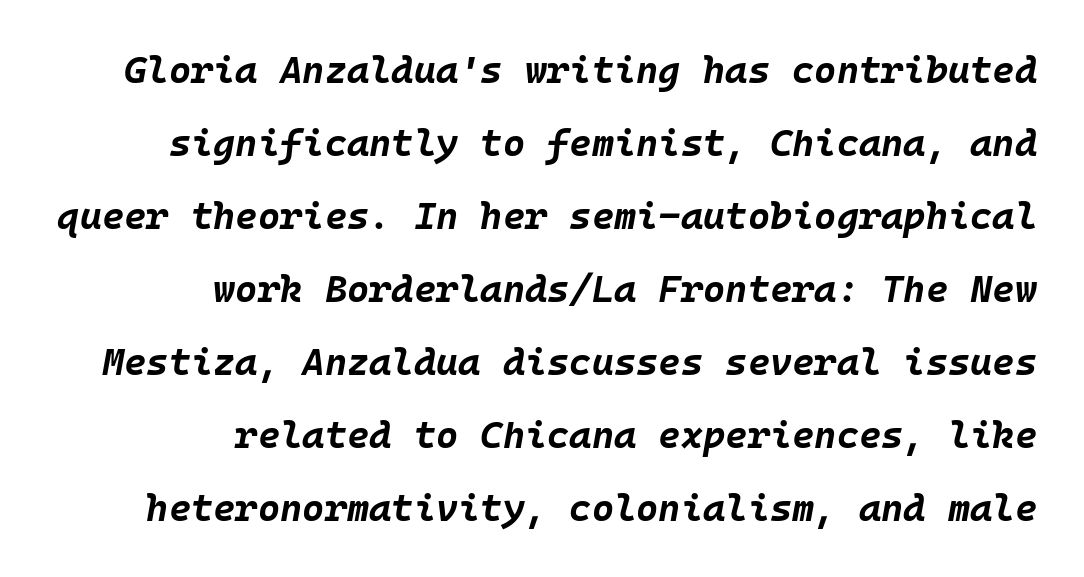
Yep, that's italic — everything's leaning. Tracking here is standard; glyphs follow each other at the usual distance. Heavy, bold letterforms. Here the designer chose a console-style face with uniform glyph widths.
